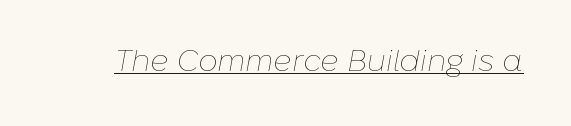
Q: Is the text bold? A: No.
Q: Is the text italic (slanted)? A: Yes, it leans right by about 10 degrees.
Q: Is the text underlined? A: Yes.
Q: Is the spacing between letters normal or unusually wide? A: Normal.
Q: Width (condensed, normal, or wide)? A: Normal.
Q: Stroke contrast? A: Low.
Q: x-height? A: Medium.
Q: Monospaced? A: No.
